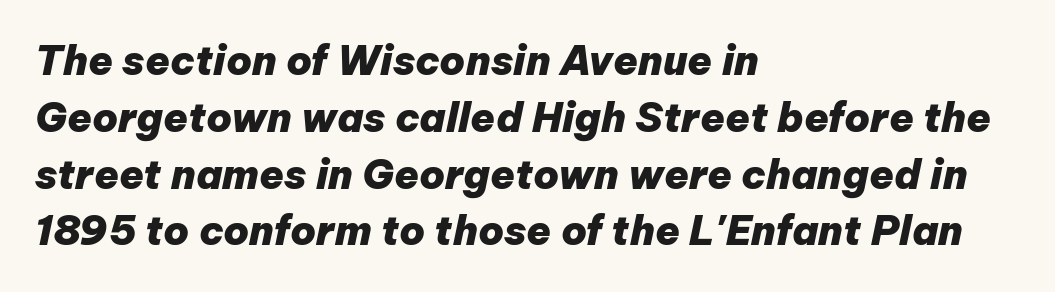
Where is the straight margin? On the left. The glyphs look as if they've been sheared to an angle. The string is rendered with underlining switched off. Note the varied advance widths — an 'i' is clearly narrower than an 'm'.
